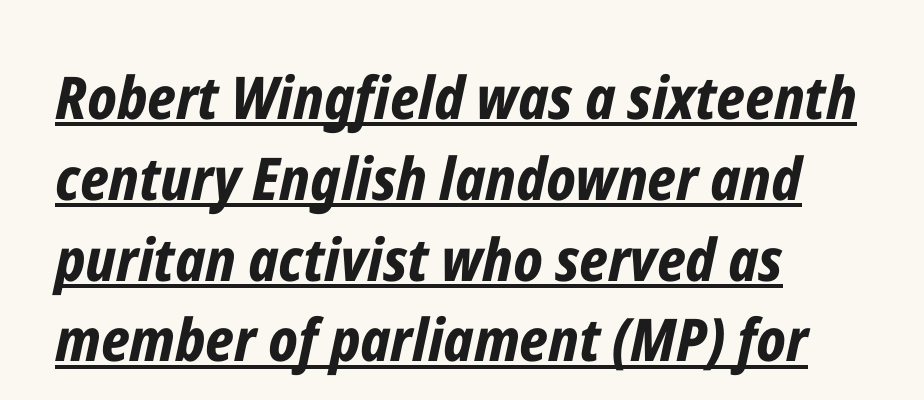
{"italic": "yes", "lean": "right", "slant_degrees": 12, "bold": "yes", "weight": "bold", "width": "condensed", "stroke_contrast": "low", "x_height": "medium", "monospaced": "no", "underline": "yes", "align": "left", "line_spacing": "normal", "line_spacing_ratio": 1.37, "letter_spacing": "normal", "letter_spacing_em": 0.0, "glyph_px": 59}
